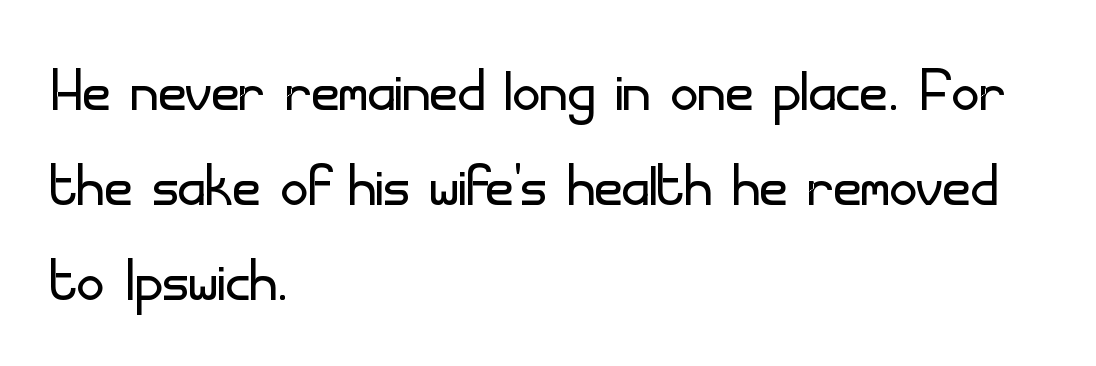
The type is set solid horizontally, with unmodified tracking. A typesetter would mark this as roman, not italic. Has an underline been added? It has not. The letters carry no serifs — their stems end cleanly without finishing strokes.
